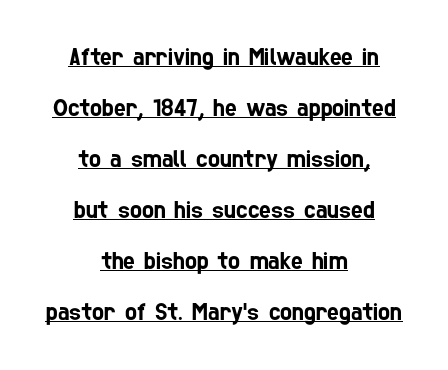
Look at the tracking — it's just the regular setting, nothing added. Alignment: centered. Quick note: interline space is abundant. Caption: lettering with a line underneath.
